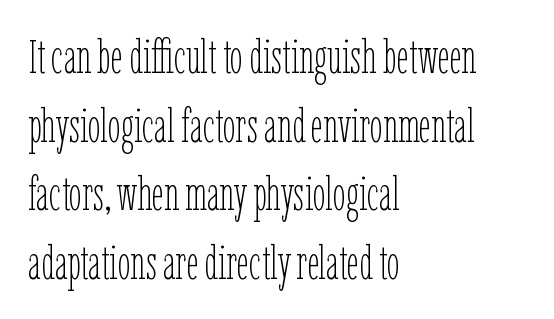
{"italic": "no", "bold": "no", "weight": "thin", "width": "condensed", "stroke_contrast": "low", "x_height": "medium", "monospaced": "no", "underline": "no", "align": "left", "line_spacing": "normal", "line_spacing_ratio": 1.46, "letter_spacing": "normal", "letter_spacing_em": 0.0, "glyph_px": 47}
